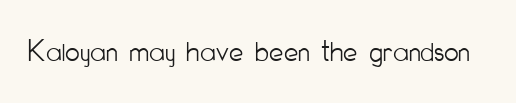
Q: Is the text bold? A: No.
Q: Is the text italic (slanted)? A: No, it is upright.
Q: Is the typeface a serif or a sans-serif typeface? A: Sans-serif.
Q: Is the text underlined? A: No.
Q: Is the spacing between letters normal or unusually wide? A: Normal.
Q: Width (condensed, normal, or wide)? A: Condensed.
Q: Stroke contrast? A: Low.
Q: x-height? A: Small.
Q: Monospaced? A: No.
